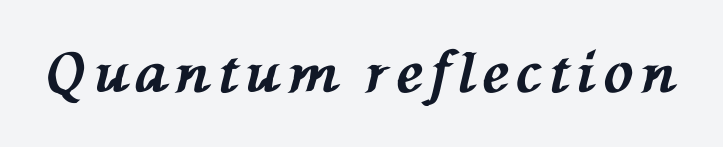
The image shows 55 px bold type, italic (leaning left); set not underlined; medium stroke contrast and a medium x-height.
